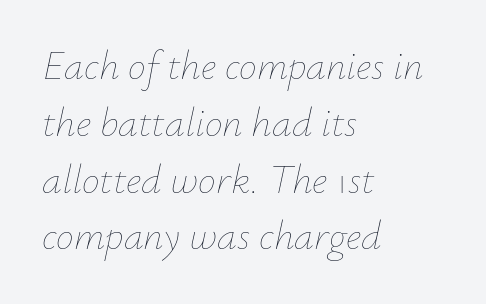
Q: Is the text bold? A: No.
Q: Is the text italic (slanted)? A: Yes, it leans right by about 12 degrees.
Q: Is the text underlined? A: No.
Q: How is the paragraph aligned? A: Left-aligned.
Q: Is the spacing between letters normal or unusually wide? A: Normal.
Q: Is the spacing between lines tight, normal or loose? A: Normal.
Q: Width (condensed, normal, or wide)? A: Normal.
Q: Stroke contrast? A: Low.
Q: x-height? A: Small.
Q: Monospaced? A: No.
